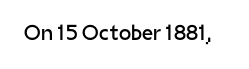
{"italic": "no", "bold": "no", "underline": "no", "letter_spacing": "normal", "letter_spacing_em": 0.0, "glyph_px": 22}
